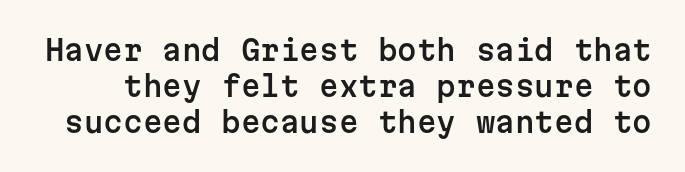
The image shows 28 px sans-serif type, upright, monospaced; set normal line spacing (1.28x), normal letter spacing, not underlined; low stroke contrast and a medium x-height.
